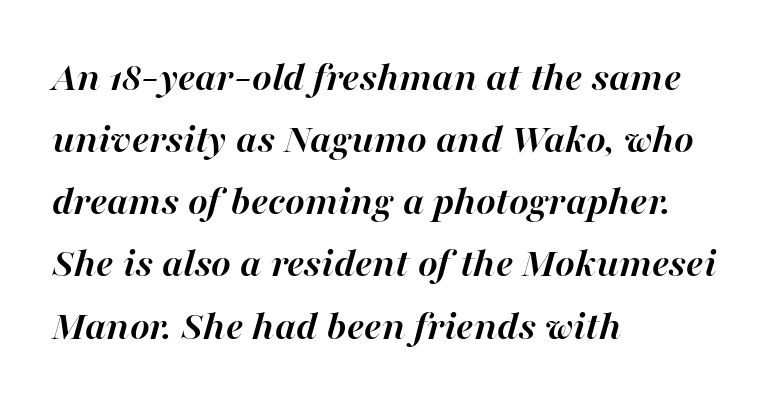
The image shows 42 px semibold type, italic (leaning right); set left-aligned, normal line spacing (1.48x), normal letter spacing, not underlined; high stroke contrast and a medium x-height.
